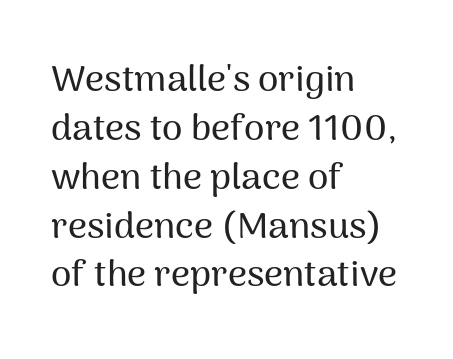
{"serif": "no", "italic": "no", "width": "normal", "stroke_contrast": "medium", "x_height": "medium", "monospaced": "no", "underline": "no", "align": "left", "line_spacing": "normal", "line_spacing_ratio": 1.32, "letter_spacing": "normal", "letter_spacing_em": 0.0, "glyph_px": 37}
